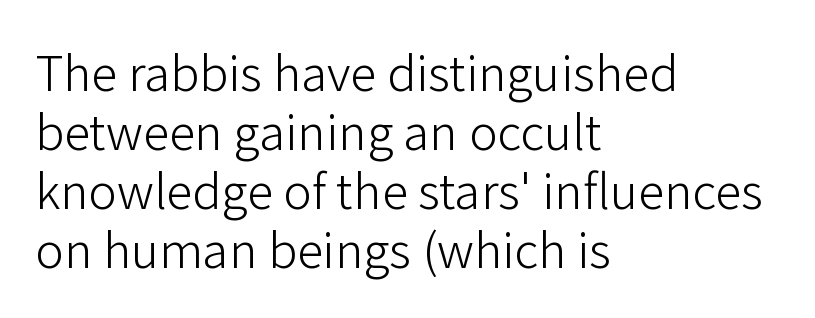
This sample uses an upright cut, with every glyph sitting square on the baseline. Each letter's strokes conclude bluntly, with no projecting serifs. Underline: absent. Observe the ordinary spacing: letters are neighbours, not strangers. This is not heavy type; no bold has been used.
